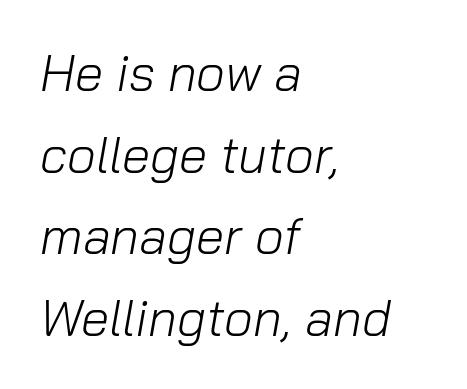
Q: Is the text bold? A: No.
Q: Is the text italic (slanted)? A: Yes, it leans right by about 10 degrees.
Q: Is the text underlined? A: No.
Q: How is the paragraph aligned? A: Left-aligned.
Q: Is the spacing between letters normal or unusually wide? A: Normal.
Q: Is the spacing between lines tight, normal or loose? A: Normal.
Q: Width (condensed, normal, or wide)? A: Normal.
Q: Stroke contrast? A: Low.
Q: x-height? A: Medium.
Q: Monospaced? A: No.
